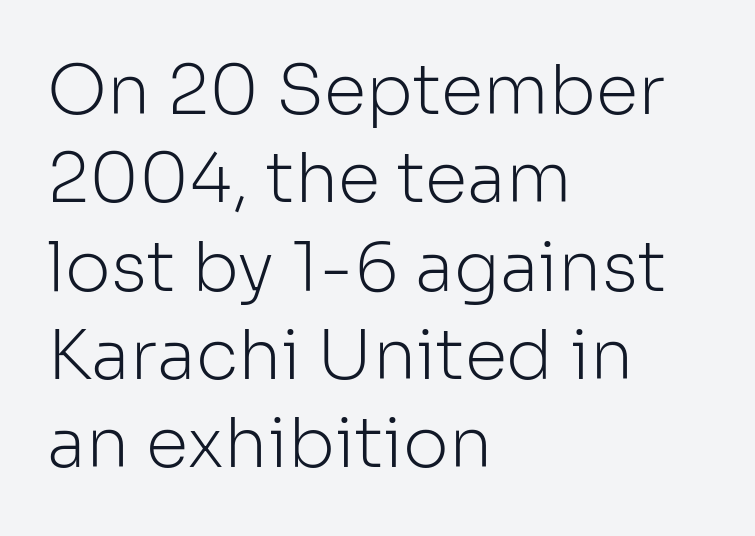
Does extra space separate the letters? No, they use regular spacing. Observe the absence of serifs on each vertical stroke in this sample. Normally led — the rows are evenly, conventionally spaced. Line starts are locked; line ends wander.
